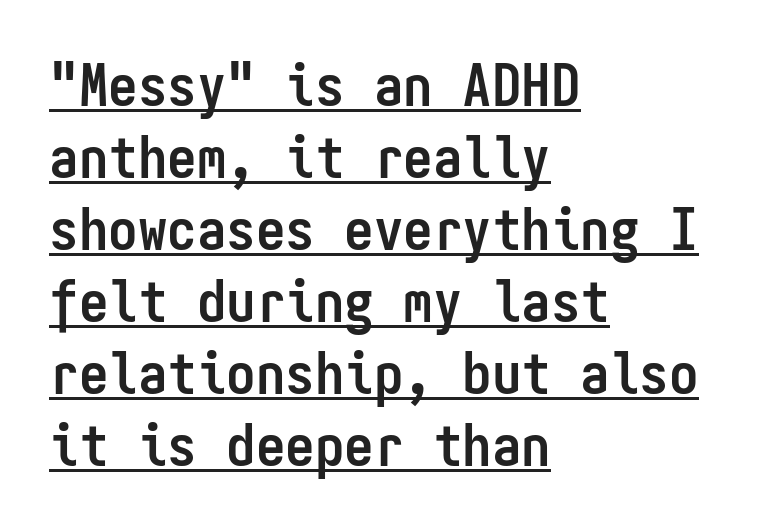
The image shows 59 px semibold, condensed sans-serif type, upright, monospaced; set left-aligned, line spacing 1.22x, normal letter spacing, underlined; low stroke contrast and a medium x-height.
